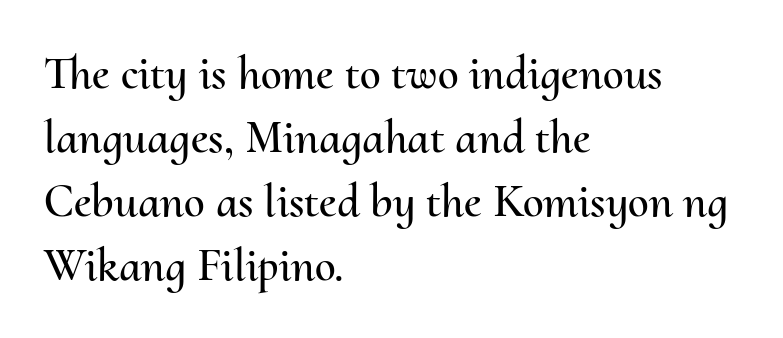
This sample uses an upright cut, with every glyph sitting square on the baseline. Typeset ragged right — the left edge is the straight one. How are the letters spaced? Ordinarily, with no added tracking. Letters rest on an invisible, unmarked baseline. Rows of type keep a routine distance in the vertical direction. Do the characters align in a grid? No, the font is proportional.
